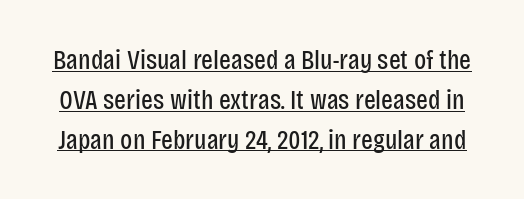
The image shows 28 px regular-weight, condensed sans-serif type, upright; set normal line spacing (1.42x), normal letter spacing, underlined; low stroke contrast and a large x-height.
